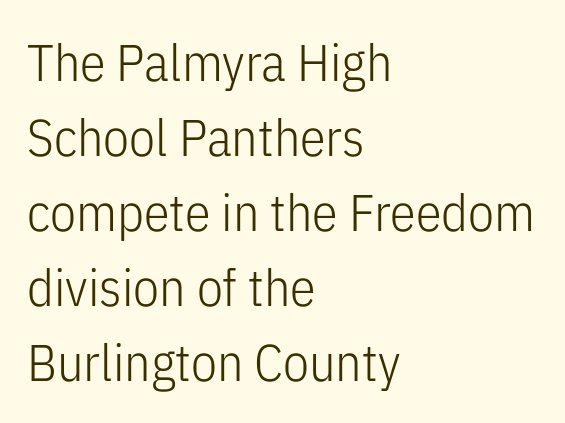
{"serif": "no", "italic": "no", "bold": "no", "weight": "light", "width": "condensed", "stroke_contrast": "low", "x_height": "medium", "monospaced": "no", "underline": "no", "align": "left", "line_spacing": "normal", "line_spacing_ratio": 1.44, "letter_spacing": "normal", "letter_spacing_em": 0.0, "glyph_px": 52}
